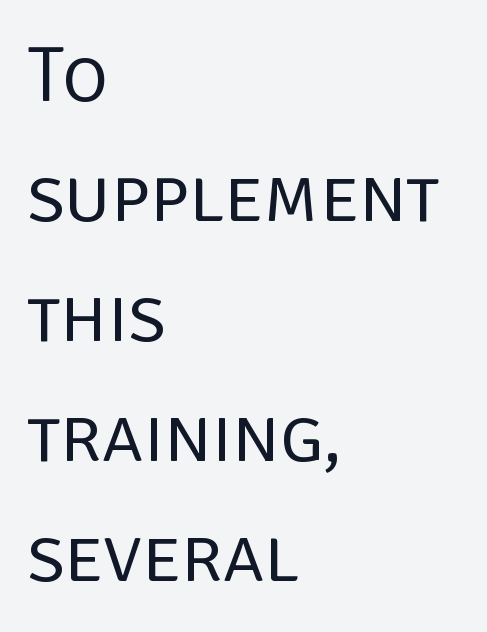
{"serif": "no", "italic": "no", "bold": "no", "weight": "regular", "width": "normal", "stroke_contrast": "low", "x_height": "large", "monospaced": "no", "underline": "no", "align": "left", "line_spacing": "normal", "line_spacing_ratio": 1.54, "letter_spacing": "normal", "letter_spacing_em": 0.0, "glyph_px": 78}
